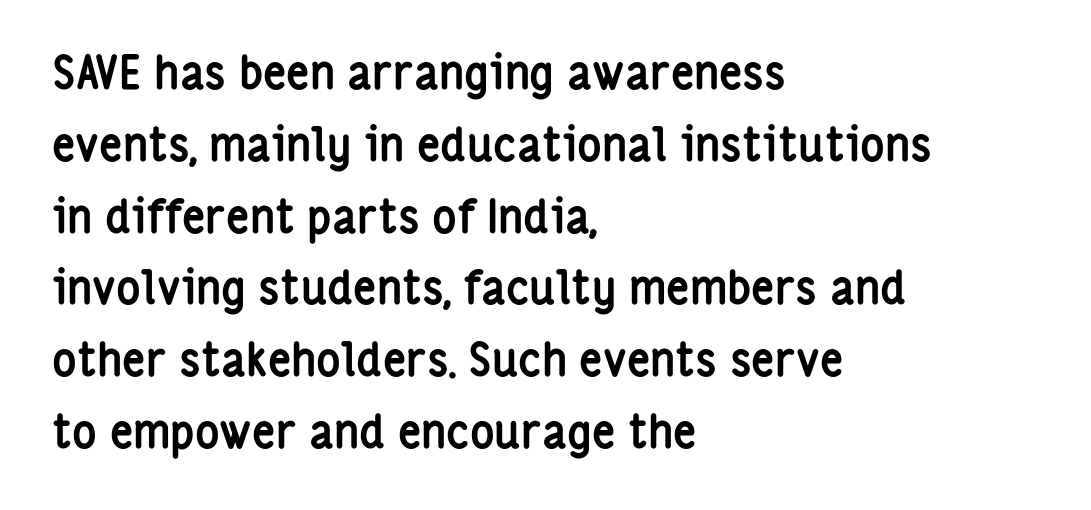
The image shows 46 px semibold, condensed sans-serif type, upright; set left-aligned, normal line spacing (1.56x), normal letter spacing, not underlined; low stroke contrast and a medium x-height.
